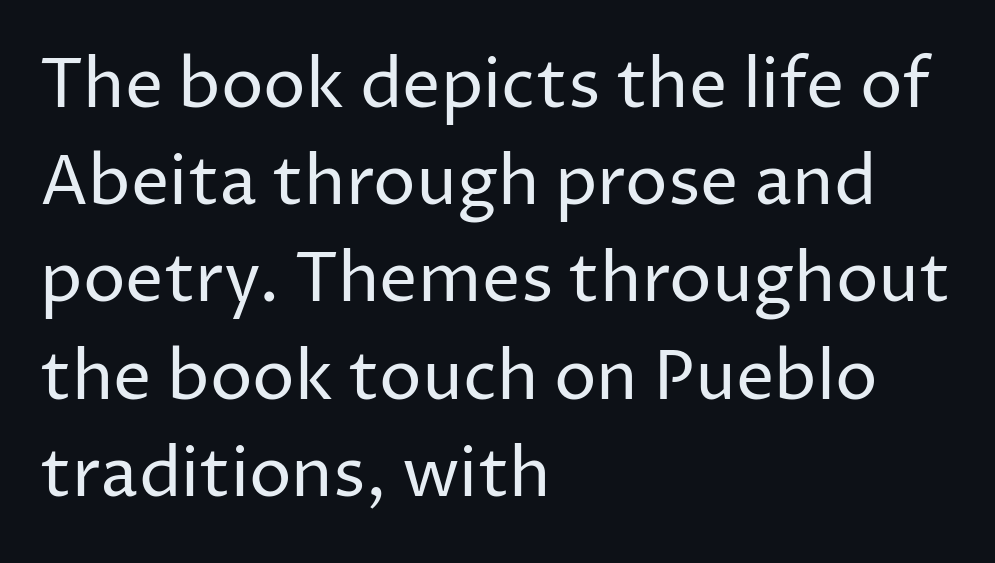
{"serif": "no", "italic": "no", "bold": "no", "weight": "regular", "width": "normal", "stroke_contrast": "low", "x_height": "medium", "monospaced": "no", "underline": "no", "align": "left", "line_spacing": "normal", "line_spacing_ratio": 1.43, "letter_spacing": "normal", "letter_spacing_em": 0.0, "glyph_px": 68}
